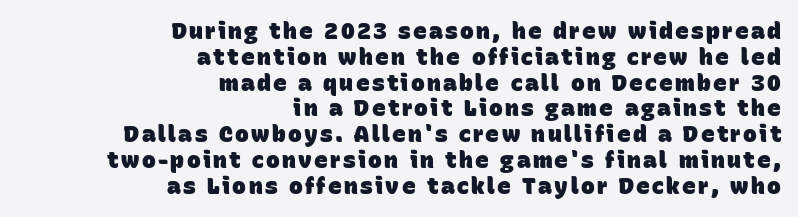
The strip under each line holds only bare page. Closely set lines give the paragraph a compact silhouette. Each glyph is drawn with heavy, bold strokes. Every row of glyphs terminates at an identical x-position on the right.
